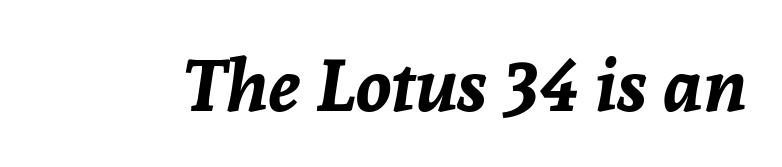
There's an unmistakable incline to the writing here. This rendering features lettering with no underline. Every letter is thick-stroked: bold, no question. There is no visible air inserted between adjacent glyphs. A typesetter would call this proportional, since set widths differ per character.
